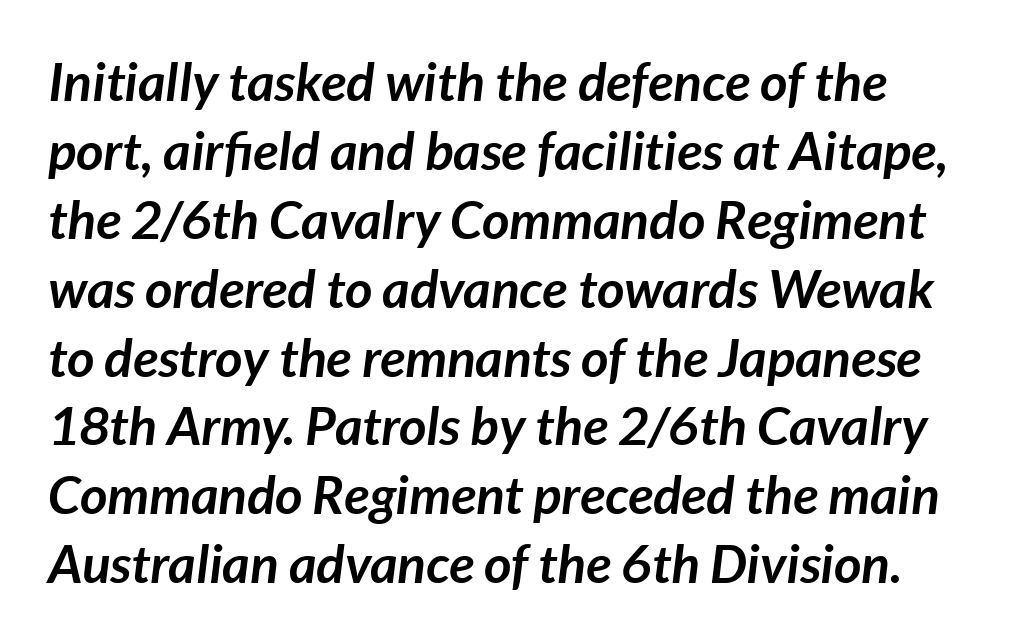
{"italic": "yes", "lean": "right", "slant_degrees": 7, "bold": "yes", "weight": "semibold", "width": "normal", "stroke_contrast": "low", "x_height": "medium", "monospaced": "no", "underline": "no", "line_spacing": "normal", "line_spacing_ratio": 1.3, "letter_spacing": "normal", "letter_spacing_em": 0.0, "glyph_px": 53}
